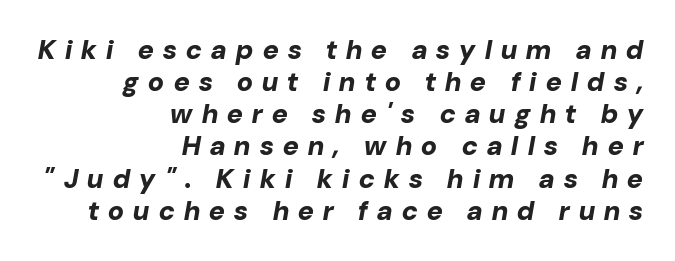
Q: Is the text bold? A: Yes.
Q: Is the text italic (slanted)? A: Yes, it leans right by about 10 degrees.
Q: Is the text underlined? A: No.
Q: How is the paragraph aligned? A: Right-aligned.
Q: Is the spacing between letters normal or unusually wide? A: Unusually wide.
